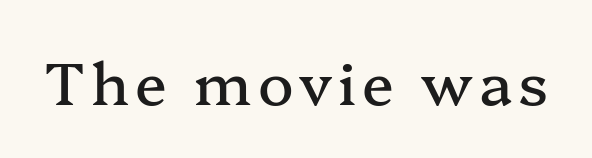
{"serif": "yes", "italic": "no", "width": "normal", "stroke_contrast": "medium", "x_height": "medium", "monospaced": "no", "underline": "no", "glyph_px": 59}
